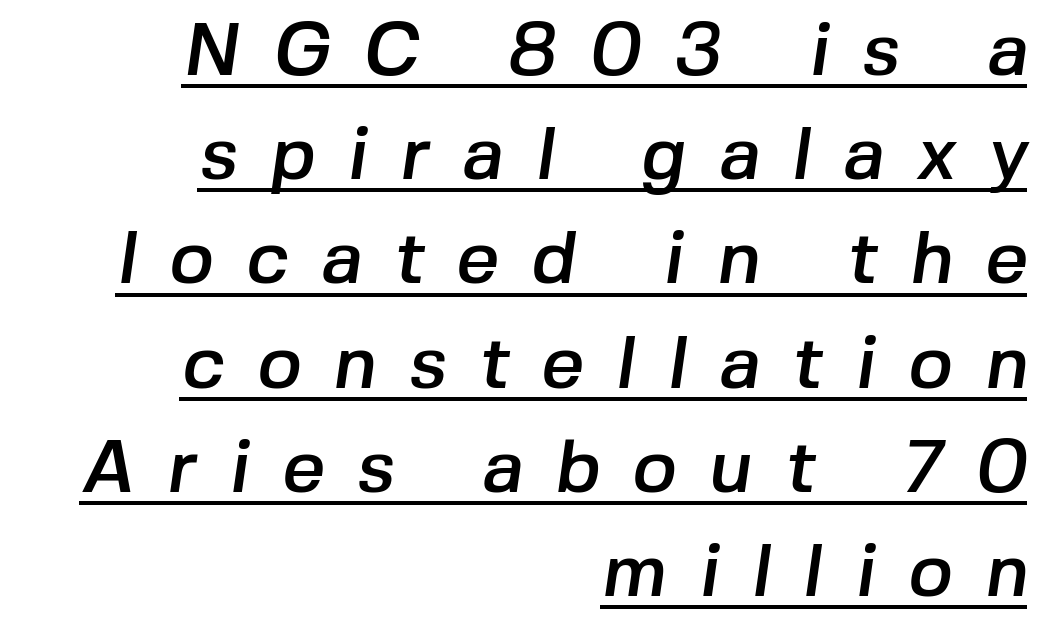
The image shows 75 px sans-serif type; set right-aligned, normal line spacing (1.39x), unusually wide letter spacing (+0.43 em), underlined; low stroke contrast and a medium x-height.
